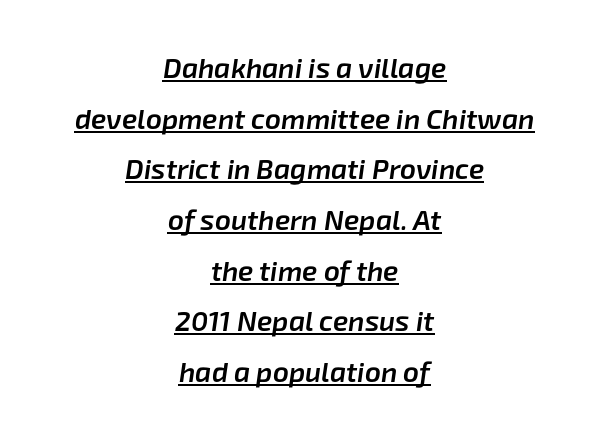
Q: Is the text bold? A: Semi-bold.
Q: Is the text italic (slanted)? A: Yes, it leans right by about 8 degrees.
Q: Is the text underlined? A: Yes.
Q: How is the paragraph aligned? A: Centered.
Q: Is the spacing between letters normal or unusually wide? A: Normal.
Q: Width (condensed, normal, or wide)? A: Normal.
Q: Stroke contrast? A: Low.
Q: x-height? A: Medium.
Q: Monospaced? A: No.
